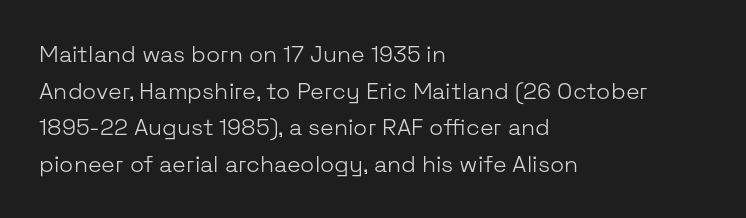
Q: Is the text bold? A: No.
Q: Is the text italic (slanted)? A: No, it is upright.
Q: Is the text underlined? A: No.
Q: How is the paragraph aligned? A: Left-aligned.
Q: Is the spacing between letters normal or unusually wide? A: Normal.
Q: Is the spacing between lines tight, normal or loose? A: Normal.
